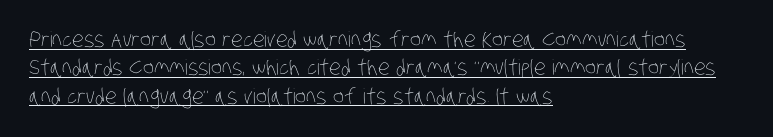
{"bold": "no", "underline": "yes", "align": "left", "line_spacing": "normal", "line_spacing_ratio": 1.35, "letter_spacing": "normal", "letter_spacing_em": 0.0, "glyph_px": 21}
